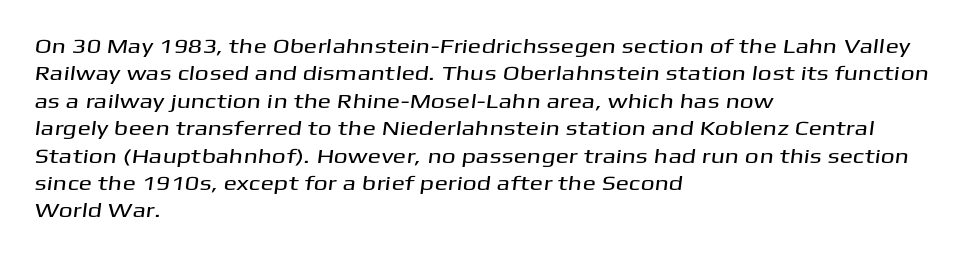
Q: Is the text underlined? A: No.
Q: How is the paragraph aligned? A: Left-aligned.
Q: Is the spacing between letters normal or unusually wide? A: Normal.
Q: Is the spacing between lines tight, normal or loose? A: Normal.
